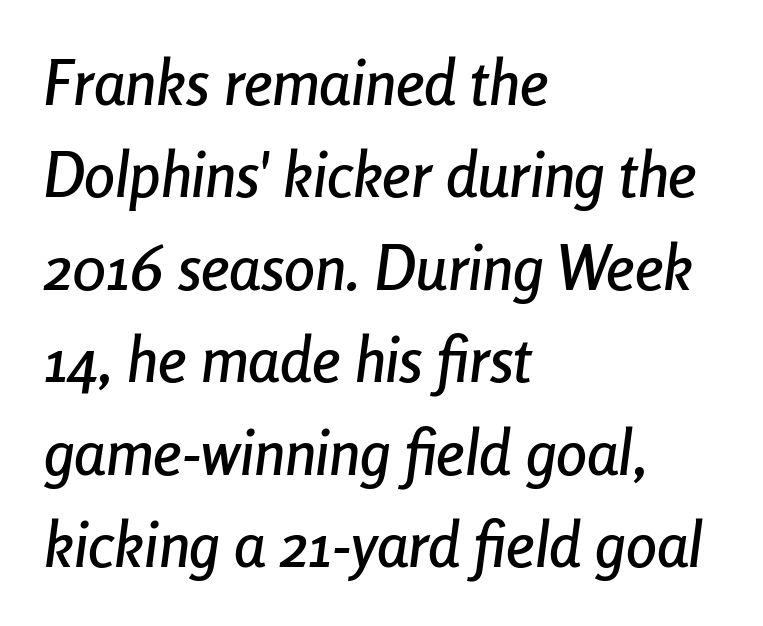
{"italic": "yes", "lean": "right", "slant_degrees": 8, "width": "condensed", "stroke_contrast": "low", "x_height": "medium", "monospaced": "no", "underline": "no", "align": "left", "line_spacing": "normal", "line_spacing_ratio": 1.49, "letter_spacing": "normal", "letter_spacing_em": 0.0, "glyph_px": 62}
